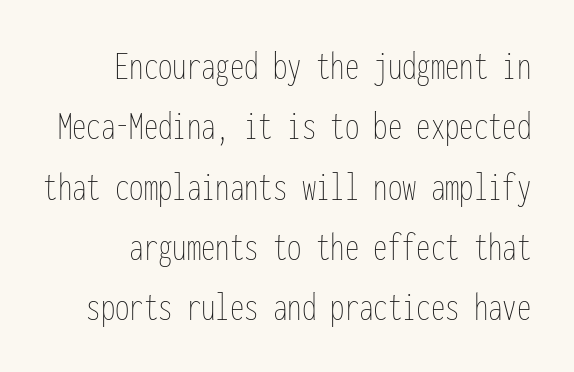
The image shows 41 px thin, condensed type, upright, monospaced; set normal line spacing (1.47x), normal letter spacing, not underlined; low stroke contrast and a medium x-height.
